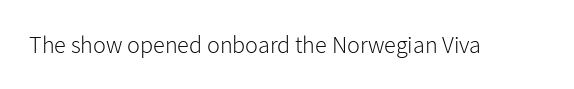
The image shows 24 px text type, upright; set normal letter spacing, not underlined.
